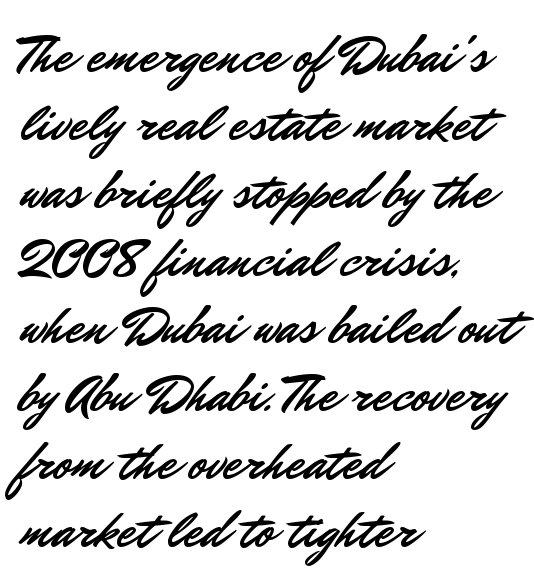
The image shows 53 px sans-serif type; set left-aligned, normal line spacing (1.28x), normal letter spacing, not underlined; low stroke contrast and a small x-height.
